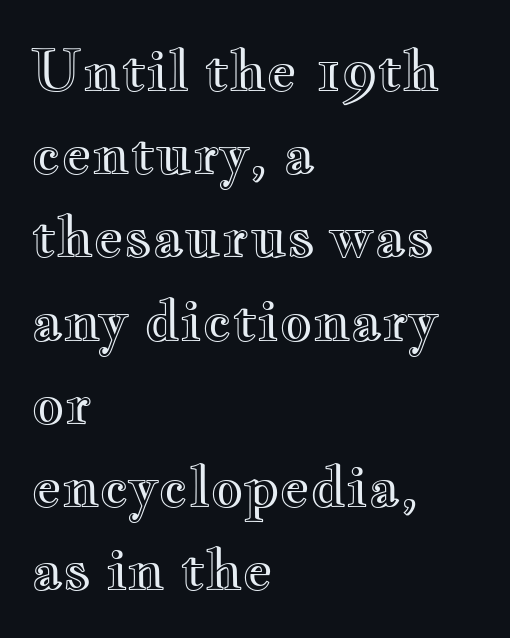
The image shows 57 px wide type, upright; set left-aligned, normal line spacing (1.46x), normal letter spacing, not underlined; a small x-height.
